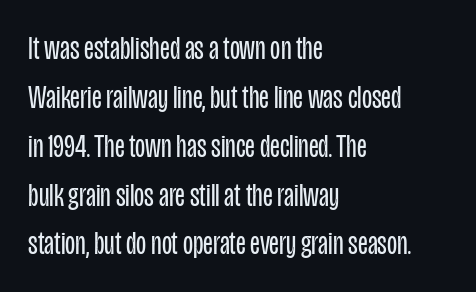
Proportional: the letters do not fall into vertical columns. These lines stack with their left ends in a neat column. Stroke thickness stays within the range of a standard reading face or lighter. This is roman type, the default non-slanted kind. This block has exactly the height ordinary leading produces. This rendering leaves character spacing at its baseline value.
